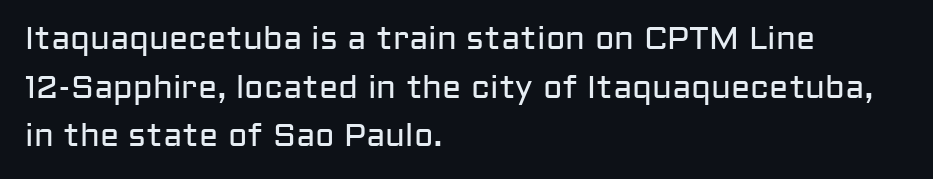
Grotesque or geometric, the face here clearly has no serifs. This is the regular roman posture of the typeface. Tracking value appears to be zero — textbook default spacing. The block of text has a typical density, with ordinary space between rows. The rendering uses natural spacing where letterforms have individual widths. Has an underline been added? It has not.
